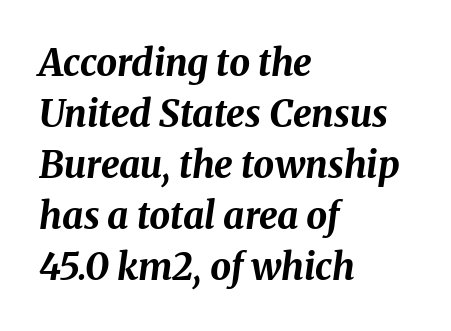
The image shows 37 px bold type, italic (leaning right); set left-aligned, normal line spacing (1.38x), normal letter spacing, not underlined; medium stroke contrast and a medium x-height.
